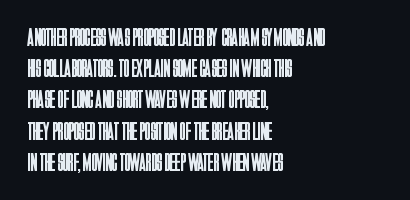
Spacing between characters is what you'd get straight out of the box. Ordinary non-slanted type is in use. The compositor pushed each line to the left boundary. Rows of type keep a routine distance in the vertical direction.
